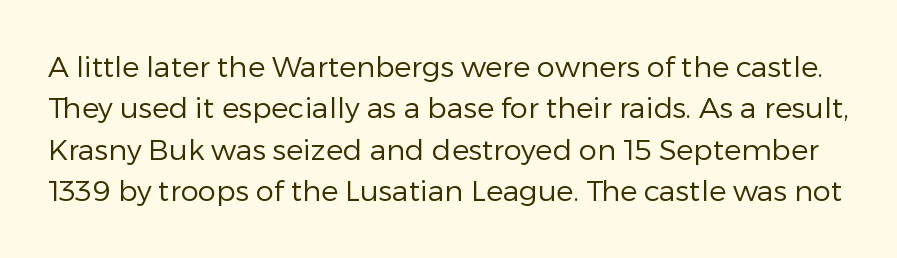
Vertically, the passage feels balanced, rows spaced as you'd expect. The passage shown is typed in a proportional face where columns would drift. The strokes carry an ordinary text weight at most. The gap between lines stays unmarked. The passage shown has conventional tracking throughout.
